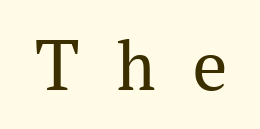
{"serif": "yes", "italic": "no", "bold": "no", "weight": "regular", "width": "normal", "stroke_contrast": "medium", "x_height": "medium", "monospaced": "no", "underline": "no", "letter_spacing": "wide", "letter_spacing_em": 0.49, "glyph_px": 76}
